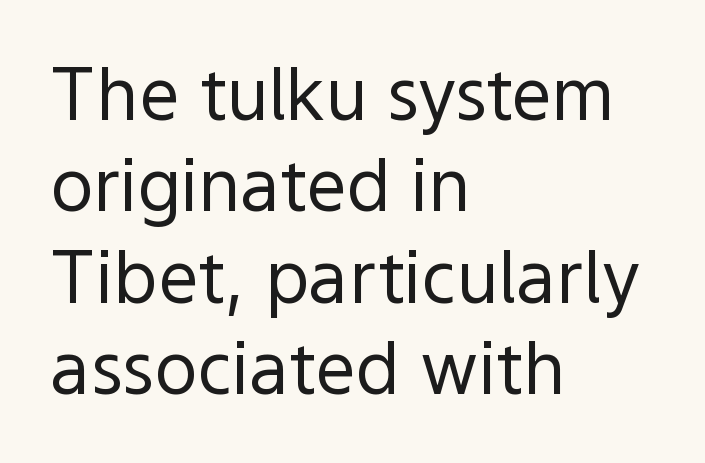
Q: Is the text bold? A: No.
Q: Is the text italic (slanted)? A: No, it is upright.
Q: Is the typeface a serif or a sans-serif typeface? A: Sans-serif.
Q: Is the text underlined? A: No.
Q: How is the paragraph aligned? A: Left-aligned.
Q: Is the spacing between letters normal or unusually wide? A: Normal.
Q: Is the spacing between lines tight, normal or loose? A: Normal.
Q: Width (condensed, normal, or wide)? A: Normal.
Q: x-height? A: Medium.
Q: Monospaced? A: No.
